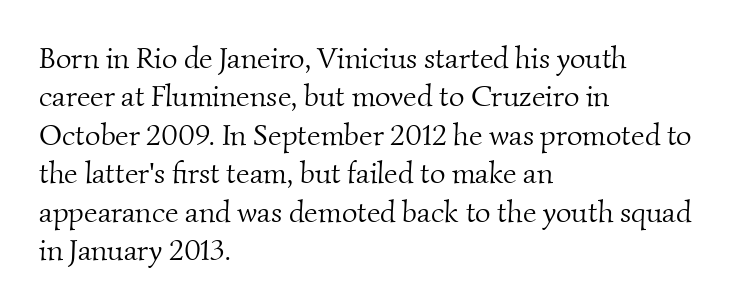
Q: Is the text bold? A: No.
Q: Is the typeface a serif or a sans-serif typeface? A: Serif.
Q: Is the text underlined? A: No.
Q: How is the paragraph aligned? A: Left-aligned.
Q: Is the spacing between letters normal or unusually wide? A: Normal.
Q: Is the spacing between lines tight, normal or loose? A: Normal.
Q: Width (condensed, normal, or wide)? A: Normal.
Q: Stroke contrast? A: Medium.
Q: x-height? A: Small.
Q: Monospaced? A: No.
